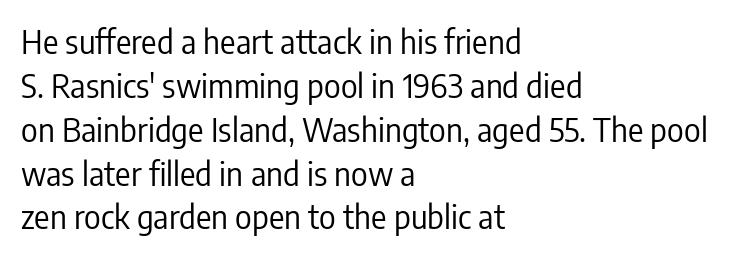
Q: Is the text bold? A: No.
Q: Is the text italic (slanted)? A: No, it is upright.
Q: Is the typeface a serif or a sans-serif typeface? A: Sans-serif.
Q: Is the text underlined? A: No.
Q: How is the paragraph aligned? A: Left-aligned.
Q: Is the spacing between letters normal or unusually wide? A: Normal.
Q: Is the spacing between lines tight, normal or loose? A: Normal.
Q: Width (condensed, normal, or wide)? A: Condensed.
Q: Stroke contrast? A: Low.
Q: x-height? A: Medium.
Q: Monospaced? A: No.
